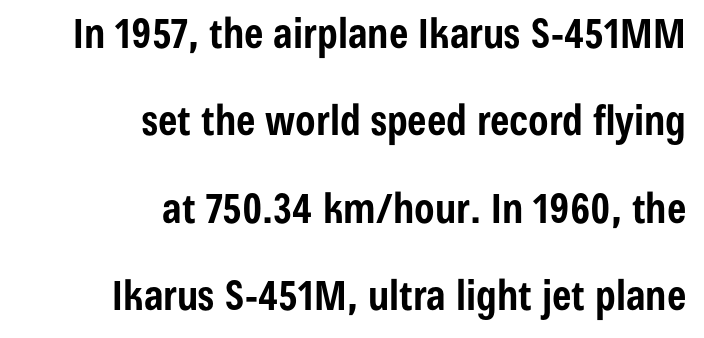
The image shows 41 px bold, condensed sans-serif type, upright; set right-aligned, loose line spacing (2.13x), normal letter spacing, not underlined; low stroke contrast and a medium x-height.
